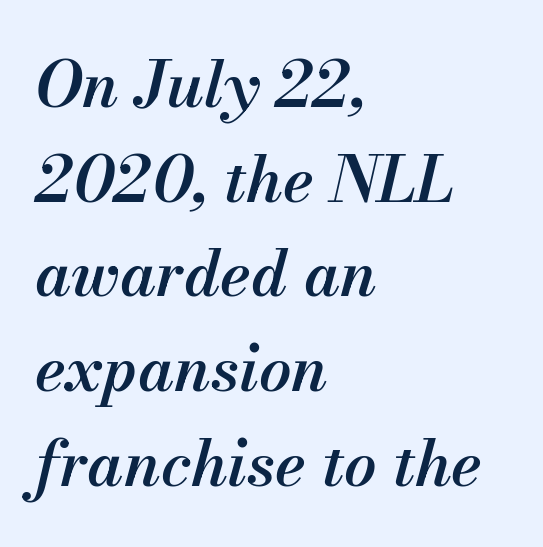
How would I describe the line gaps? Plain and ordinary. Visually the block forms a straight wall on the left and a jagged coastline on the right. The letters advance in unequal steps, a hallmark of proportional type. An italicized treatment has been applied to the whole sample. Words float on clear page, feet unadorned.
